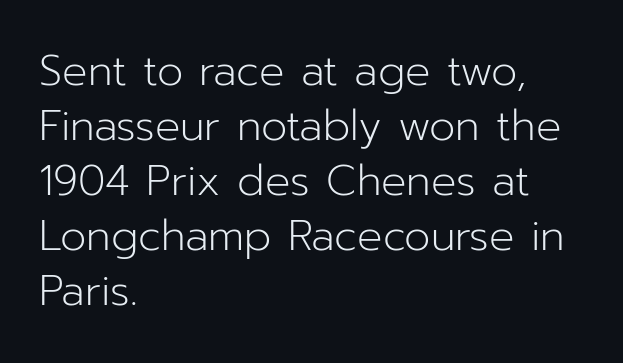
Think of a printed novel: that variable character pitch is what you see here. Successive baselines arrive at the customary interval. The face looks like a standard text weight, possibly lighter. These lines stack with their left ends in a neat column. The zone under the glyphs is completely vacant.
